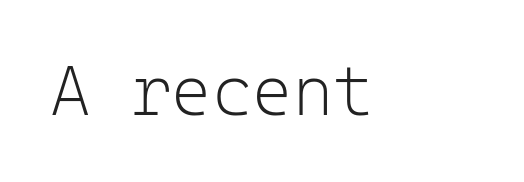
{"serif": "no", "italic": "no", "bold": "no", "weight": "light", "width": "normal", "stroke_contrast": "low", "x_height": "medium", "monospaced": "yes", "underline": "no", "letter_spacing": "normal", "letter_spacing_em": 0.0, "glyph_px": 69}
